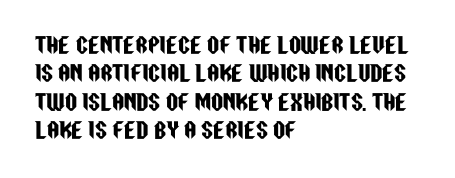
The image shows 21 px text type, upright; set left-aligned, normal line spacing (1.35x), normal letter spacing, not underlined.
